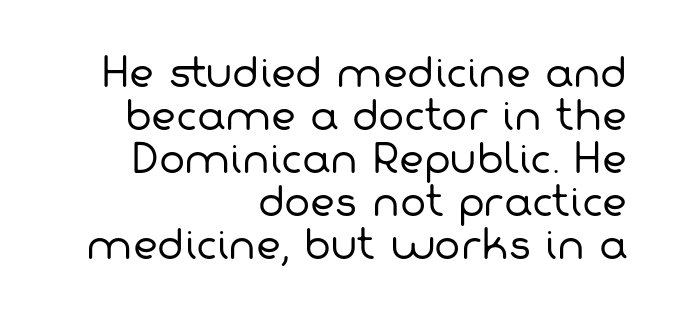
Q: Is the text bold? A: No.
Q: Is the typeface a serif or a sans-serif typeface? A: Sans-serif.
Q: Is the text underlined? A: No.
Q: How is the paragraph aligned? A: Right-aligned.
Q: Is the spacing between letters normal or unusually wide? A: Normal.
Q: Is the spacing between lines tight, normal or loose? A: Tight.
Q: Width (condensed, normal, or wide)? A: Normal.
Q: Stroke contrast? A: Low.
Q: x-height? A: Medium.
Q: Monospaced? A: No.
